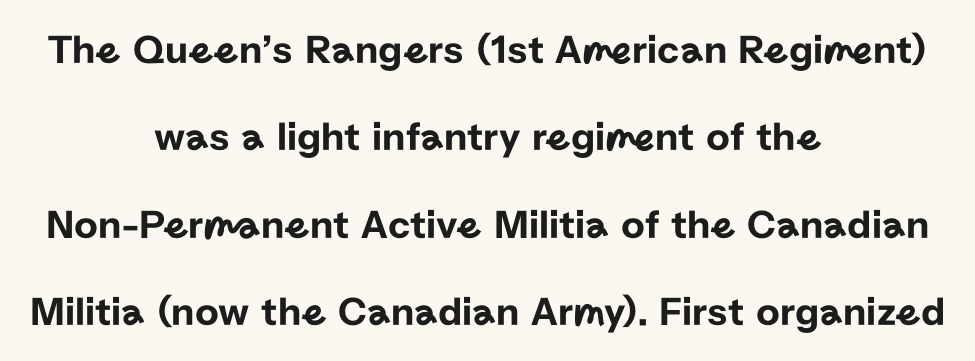
The face used here is proportionally spaced, like ordinary book or web type. The lines in this sample share a center point and differ in where they start and stop. This rendering leaves character spacing at its baseline value. Rows of type keep a wide berth in the vertical direction. Italic: no, the glyphs are upright roman. Honestly, there is no underline to notice here at all.
